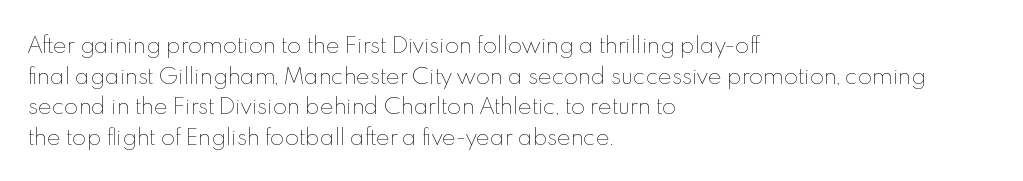
The strip under each line holds only bare page. The lines in this sample share a left origin and differ only in where they stop. The block of text has a typical density, with ordinary space between rows. A typesetter would call this zero additional tracking. Each stroke keeps to a modest, everyday thickness or less. Style check: upright.
